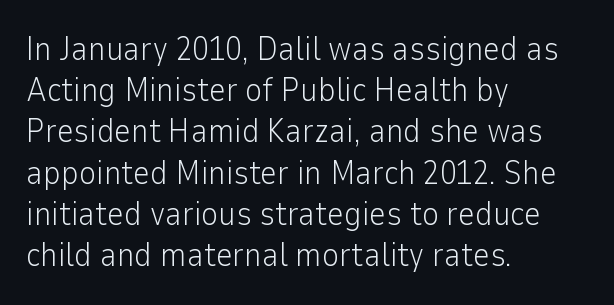
The image shows 33 px light sans-serif type, upright; set left-aligned, normal line spacing (1.25x), normal letter spacing, not underlined; low stroke contrast and a medium x-height.
